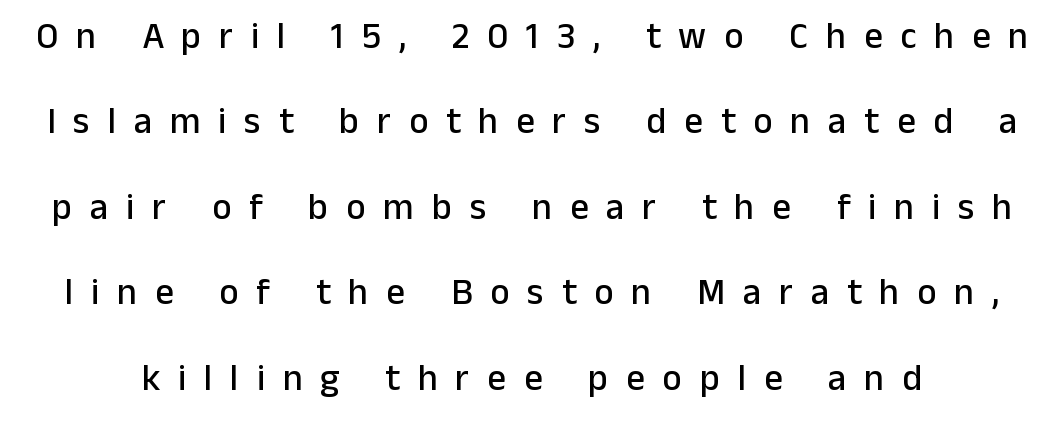
The image shows 37 px sans-serif type, upright; set loose line spacing (2.31x), unusually wide letter spacing (+0.48 em), not underlined; low stroke contrast and a medium x-height.
